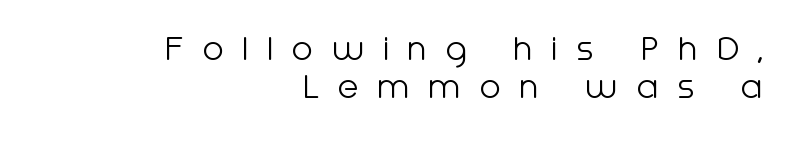
Vertical stems look standard width or narrower in stroke. It's the straight-up-and-down kind of type. Varying glyph widths throughout — classic text-font behaviour. Right-aligned paragraph, ragged on the left. Look at the bottom of the vertical strokes: they stop flat, with no serifs. The string is rendered with underlining switched off.
